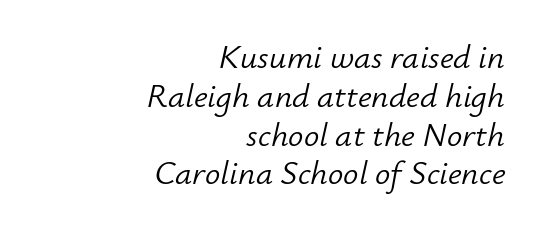
The image shows 34 px light type, italic (leaning right); set right-aligned, tight line spacing (1.14x), normal letter spacing, not underlined; low stroke contrast and a small x-height.
